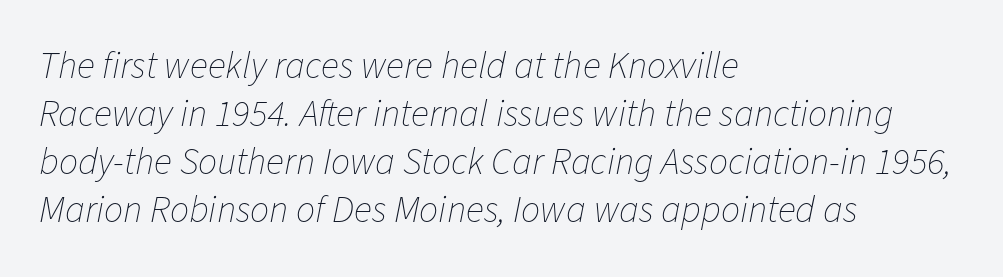
The image shows 38 px thin type, italic (leaning right); set left-aligned, normal line spacing (1.26x), normal letter spacing, not underlined; low stroke contrast and a medium x-height.
